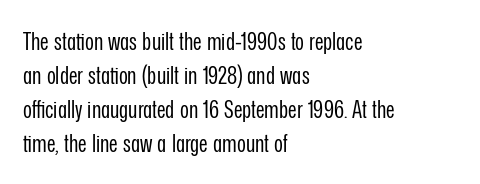
Just letters on the line, the space beneath them empty. The lines sit at an ordinary, default distance from one another. Reading down the block, your eye returns to a fixed left position each line. Think standard paragraph weight, or any step lighter than that.
